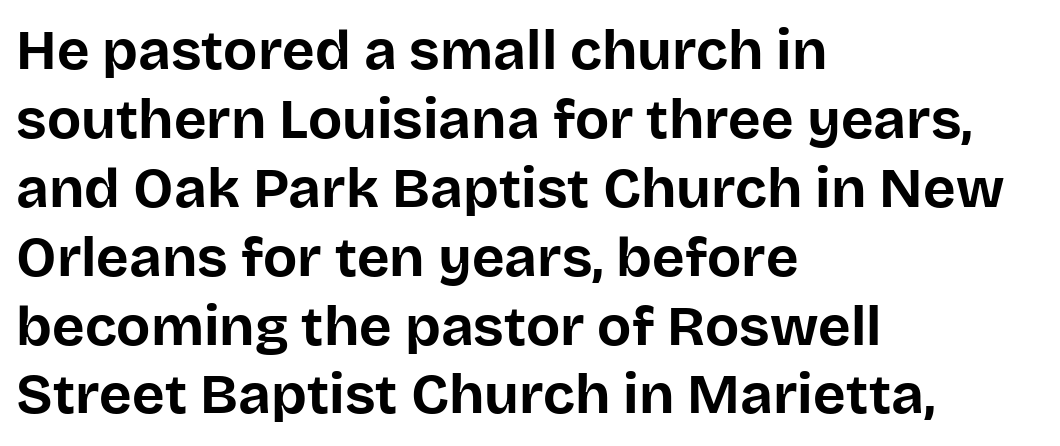
The image shows 56 px bold sans-serif type, upright; set left-aligned, line spacing 1.23x, normal letter spacing, not underlined; low stroke contrast and a large x-height.
